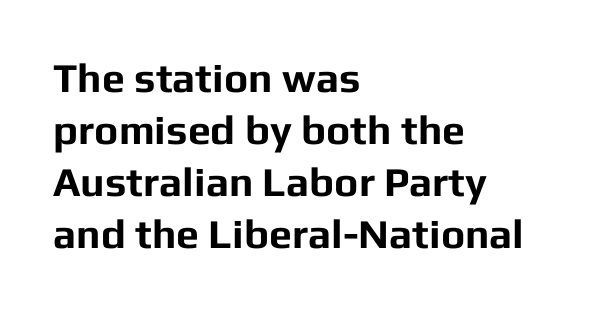
Rule under the text: the space is simply empty. Does the weight exceed regular? Yes, all the way to bold. The face used here is a sans, in the tradition of grotesques and geometrics. In terms of letterspacing, this is plain default setting. You could not count columns in this text — the font is proportionally spaced. Does the lettering tilt? It doesn't — this is upright.
